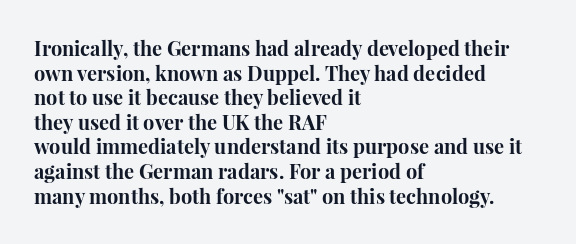
Q: Is the text bold? A: Yes.
Q: Is the text italic (slanted)? A: No, it is upright.
Q: Is the text underlined? A: No.
Q: How is the paragraph aligned? A: Left-aligned.
Q: Is the spacing between letters normal or unusually wide? A: Normal.
